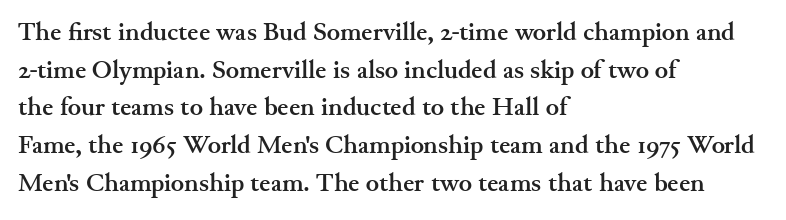
The image shows 25 px bold type, upright; set left-aligned, normal line spacing (1.51x), normal letter spacing, not underlined.
